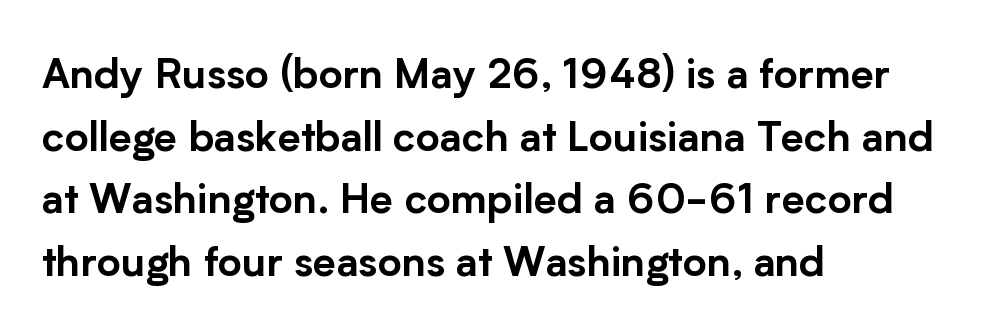
The image shows 41 px sans-serif type, upright; set left-aligned, normal line spacing (1.53x), normal letter spacing, not underlined; low stroke contrast and a medium x-height.
